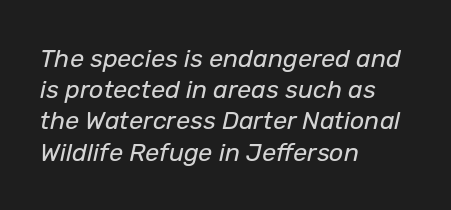
Q: Is the text bold? A: No.
Q: Is the text italic (slanted)? A: Yes, it leans right by about 12 degrees.
Q: Is the text underlined? A: No.
Q: How is the paragraph aligned? A: Left-aligned.
Q: Is the spacing between letters normal or unusually wide? A: Normal.
Q: Is the spacing between lines tight, normal or loose? A: Normal.
